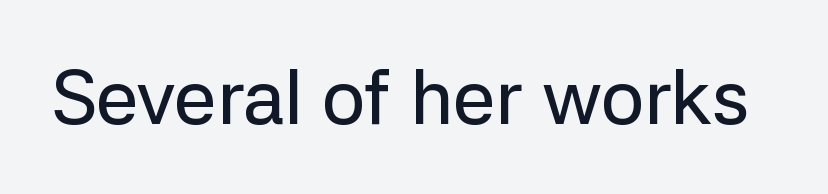
{"serif": "no", "italic": "no", "width": "normal", "stroke_contrast": "low", "x_height": "medium", "monospaced": "no", "underline": "no", "letter_spacing": "normal", "letter_spacing_em": 0.0, "glyph_px": 76}
